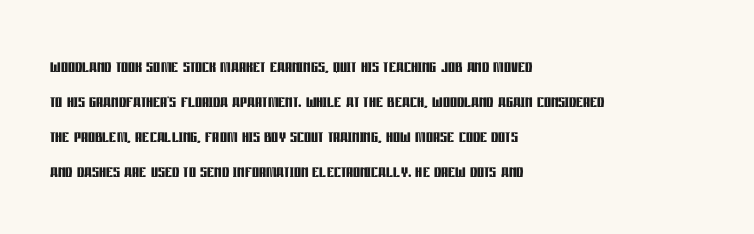
Q: Is the text bold? A: Yes.
Q: Is the text italic (slanted)? A: No, it is upright.
Q: Is the text underlined? A: No.
Q: How is the paragraph aligned? A: Left-aligned.
Q: Is the spacing between letters normal or unusually wide? A: Normal.
Q: Is the spacing between lines tight, normal or loose? A: Normal.
